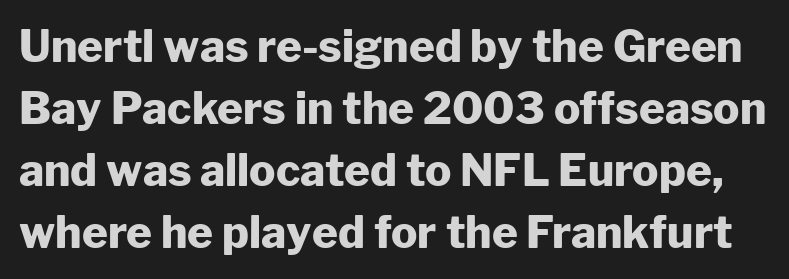
{"serif": "no", "italic": "no", "bold": "yes", "weight": "heavy", "width": "normal", "stroke_contrast": "low", "x_height": "medium", "monospaced": "no", "underline": "no", "line_spacing": "normal", "line_spacing_ratio": 1.41, "letter_spacing": "normal", "letter_spacing_em": 0.0, "glyph_px": 44}
